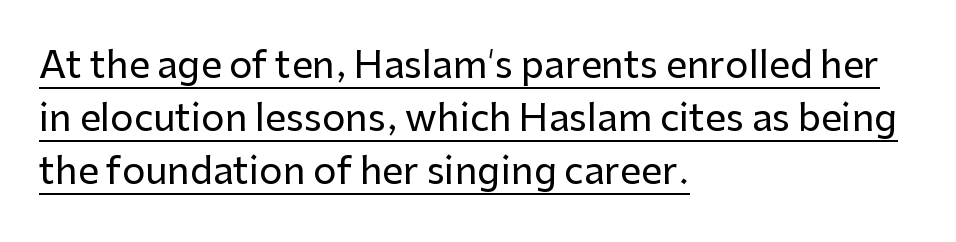
Q: Is the text italic (slanted)? A: No, it is upright.
Q: Is the typeface a serif or a sans-serif typeface? A: Sans-serif.
Q: Is the text underlined? A: Yes.
Q: How is the paragraph aligned? A: Left-aligned.
Q: Is the spacing between letters normal or unusually wide? A: Normal.
Q: Is the spacing between lines tight, normal or loose? A: Normal.
Q: Width (condensed, normal, or wide)? A: Normal.
Q: Stroke contrast? A: Low.
Q: x-height? A: Medium.
Q: Monospaced? A: No.
